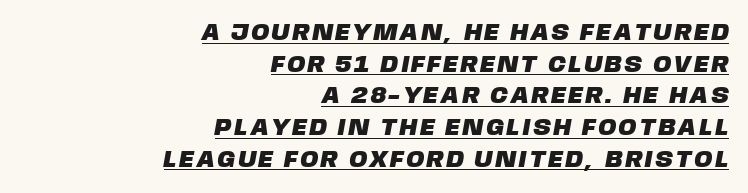
{"underline": "yes", "align": "right", "line_spacing": "normal", "line_spacing_ratio": 1.32, "glyph_px": 24}
